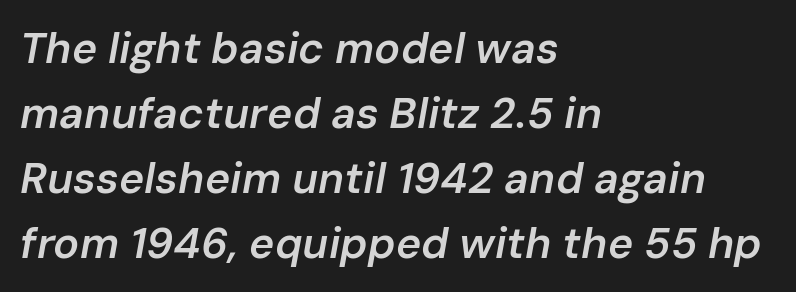
The image shows 43 px semibold type, italic (leaning right); set left-aligned, normal line spacing (1.51x), normal letter spacing, not underlined; low stroke contrast and a medium x-height.
